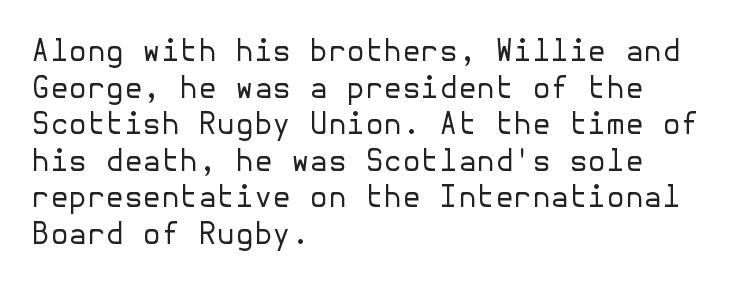
Q: Is the text bold? A: No.
Q: Is the text italic (slanted)? A: No, it is upright.
Q: Is the typeface a serif or a sans-serif typeface? A: Sans-serif.
Q: Is the text underlined? A: No.
Q: How is the paragraph aligned? A: Left-aligned.
Q: Is the spacing between letters normal or unusually wide? A: Normal.
Q: Width (condensed, normal, or wide)? A: Normal.
Q: Stroke contrast? A: Low.
Q: x-height? A: Medium.
